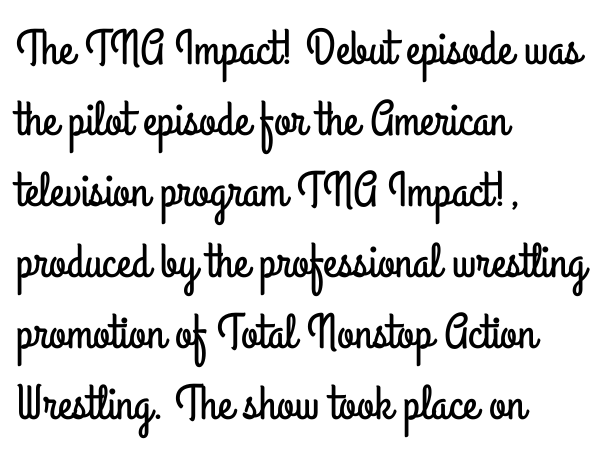
Q: Is the text italic (slanted)? A: No, it is upright.
Q: Is the typeface a serif or a sans-serif typeface? A: Sans-serif.
Q: Is the text underlined? A: No.
Q: How is the paragraph aligned? A: Left-aligned.
Q: Is the spacing between letters normal or unusually wide? A: Normal.
Q: Is the spacing between lines tight, normal or loose? A: Normal.
Q: Width (condensed, normal, or wide)? A: Condensed.
Q: Stroke contrast? A: Low.
Q: x-height? A: Small.
Q: Monospaced? A: No.
